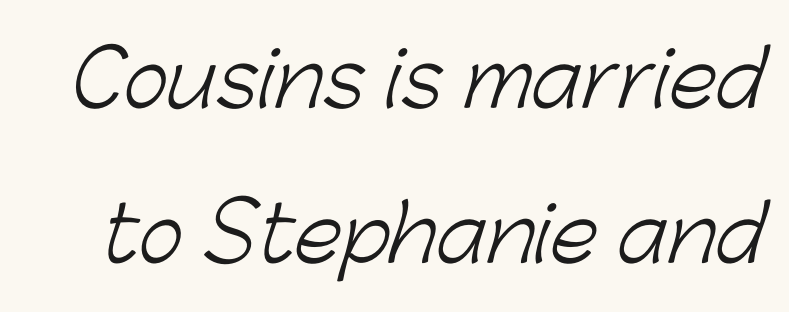
The image shows 77 px light sans-serif type; set loose line spacing (2.01x), normal letter spacing, not underlined; low stroke contrast and a medium x-height.
